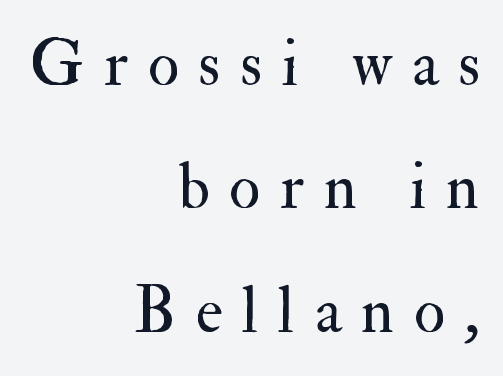
Serif or sans? Serif — the stroke terminals have little feet. Posture: straight, roman, zero tilt. Type without underlining. This reads as an unemphasized weight, regular at the heaviest. Between one letter and the next there's a generous, obvious gap. All the whitespace from short lines collects on the left.
